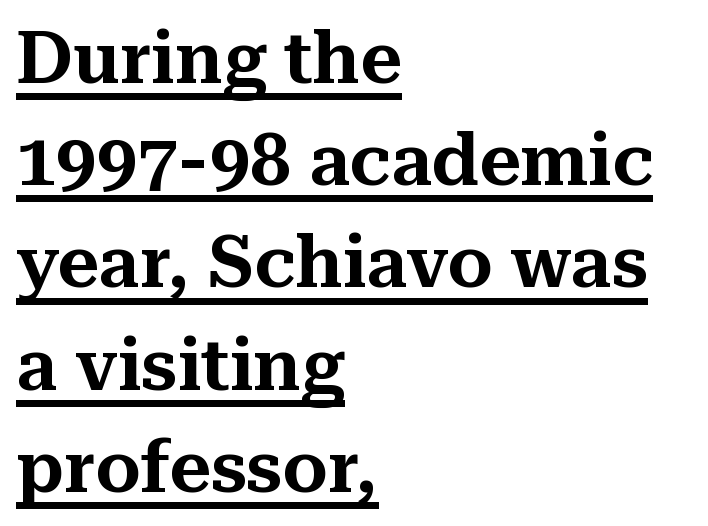
{"serif": "yes", "italic": "no", "width": "normal", "stroke_contrast": "medium", "x_height": "medium", "monospaced": "no", "underline": "yes", "align": "left", "line_spacing": "normal", "line_spacing_ratio": 1.42, "letter_spacing": "normal", "letter_spacing_em": 0.0, "glyph_px": 72}
